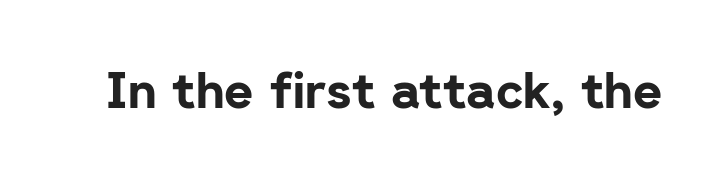
I'd call this a sans setting — the letters go barefoot. Does extra space separate the letters? No, they use regular spacing. Each letter keeps its own natural width here, so spacing adapts to shape. Beneath every word, the page is bare. These lines carry a lot of weight — the face is fully bold. Do the letters lean? They stand straight.
